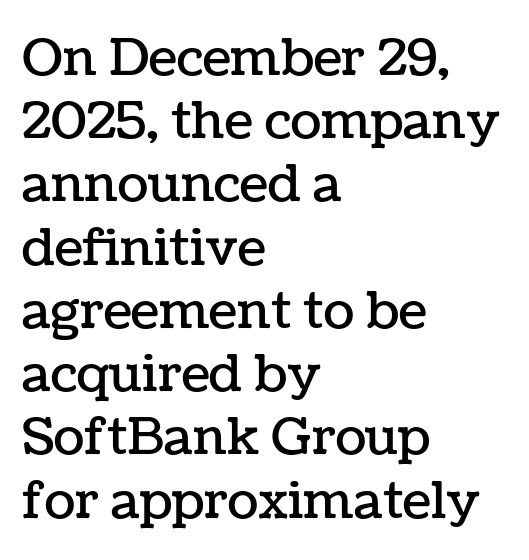
The image shows 51 px text type, upright; set left-aligned, line spacing 1.24x, normal letter spacing, not underlined; low stroke contrast and a medium x-height.
